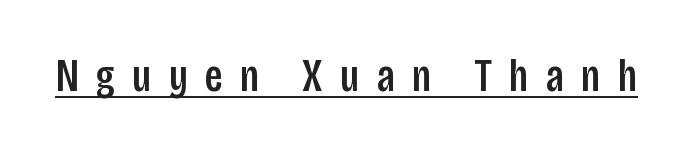
The image shows 46 px condensed sans-serif type, upright; set unusually wide letter spacing (+0.38 em), underlined; low stroke contrast and a large x-height.
